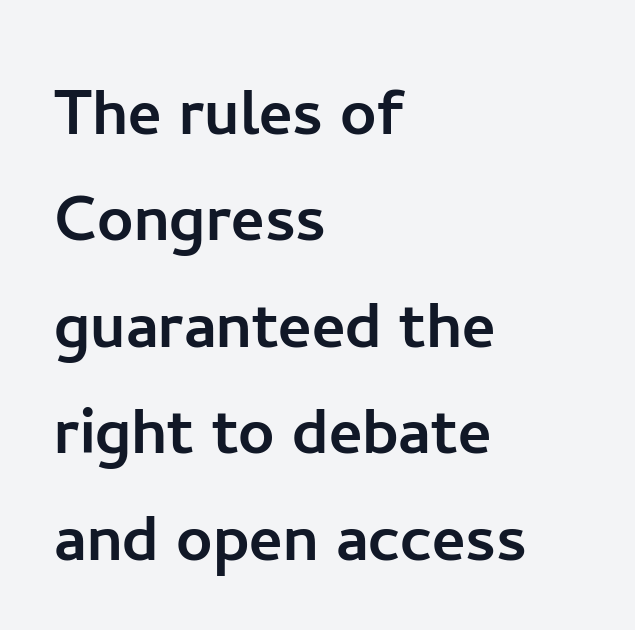
Q: Is the text italic (slanted)? A: No, it is upright.
Q: Is the typeface a serif or a sans-serif typeface? A: Sans-serif.
Q: Is the text underlined? A: No.
Q: How is the paragraph aligned? A: Left-aligned.
Q: Is the spacing between letters normal or unusually wide? A: Normal.
Q: Is the spacing between lines tight, normal or loose? A: Normal.
Q: Width (condensed, normal, or wide)? A: Normal.
Q: Stroke contrast? A: Low.
Q: x-height? A: Medium.
Q: Monospaced? A: No.
